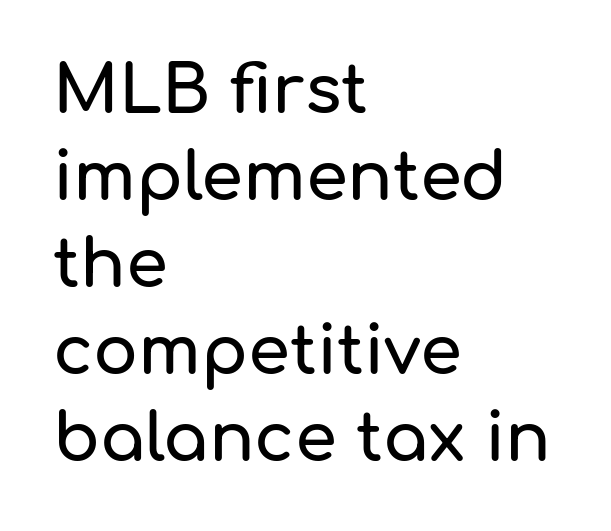
Q: Is the text italic (slanted)? A: No, it is upright.
Q: Is the typeface a serif or a sans-serif typeface? A: Sans-serif.
Q: Is the text underlined? A: No.
Q: How is the paragraph aligned? A: Left-aligned.
Q: Is the spacing between letters normal or unusually wide? A: Normal.
Q: Is the spacing between lines tight, normal or loose? A: Normal.
Q: Width (condensed, normal, or wide)? A: Normal.
Q: Stroke contrast? A: Low.
Q: x-height? A: Medium.
Q: Monospaced? A: No.
